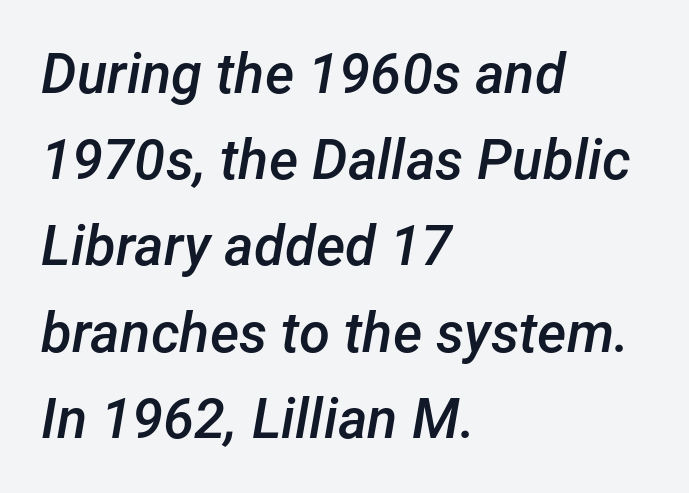
{"italic": "yes", "lean": "right", "slant_degrees": 12, "bold": "semi", "weight": "semibold", "width": "normal", "stroke_contrast": "low", "x_height": "medium", "monospaced": "no", "underline": "no", "align": "left", "line_spacing": "normal", "line_spacing_ratio": 1.54, "letter_spacing": "normal", "letter_spacing_em": 0.0, "glyph_px": 56}
